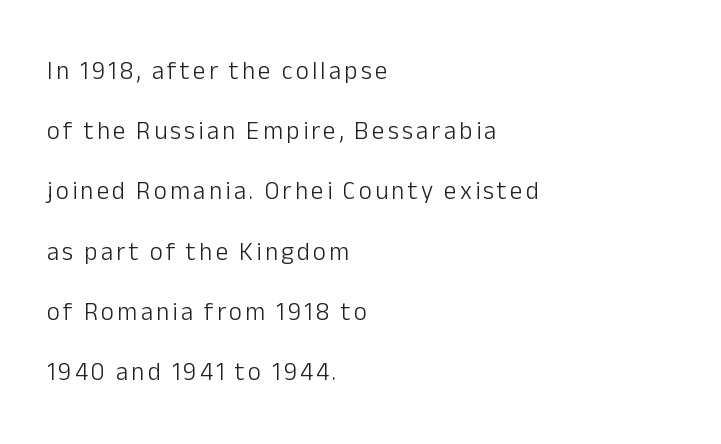
The image shows 25 px text type, upright; set left-aligned, loose line spacing (2.41x), not underlined.
